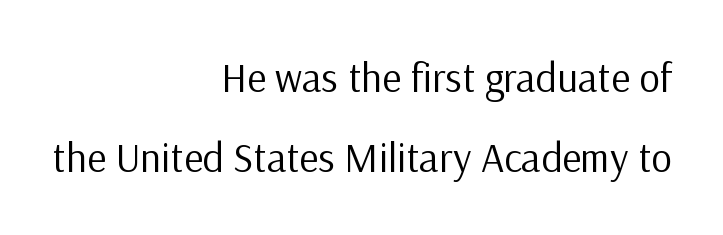
The image shows 41 px regular-weight sans-serif type, upright; set right-aligned, loose line spacing (1.96x), normal letter spacing, not underlined; low stroke contrast and a medium x-height.
